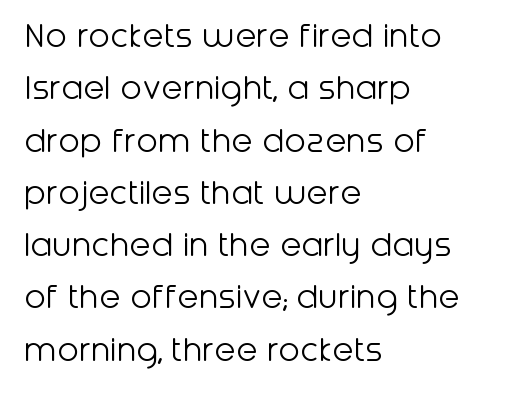
The image shows 39 px light sans-serif type, upright; set left-aligned, normal line spacing (1.34x), normal letter spacing, not underlined; low stroke contrast and a medium x-height.
